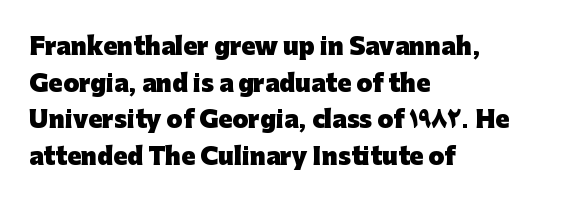
Q: Is the text bold? A: Yes.
Q: Is the text italic (slanted)? A: No, it is upright.
Q: Is the text underlined? A: No.
Q: How is the paragraph aligned? A: Left-aligned.
Q: Is the spacing between letters normal or unusually wide? A: Normal.
Q: Is the spacing between lines tight, normal or loose? A: Normal.
